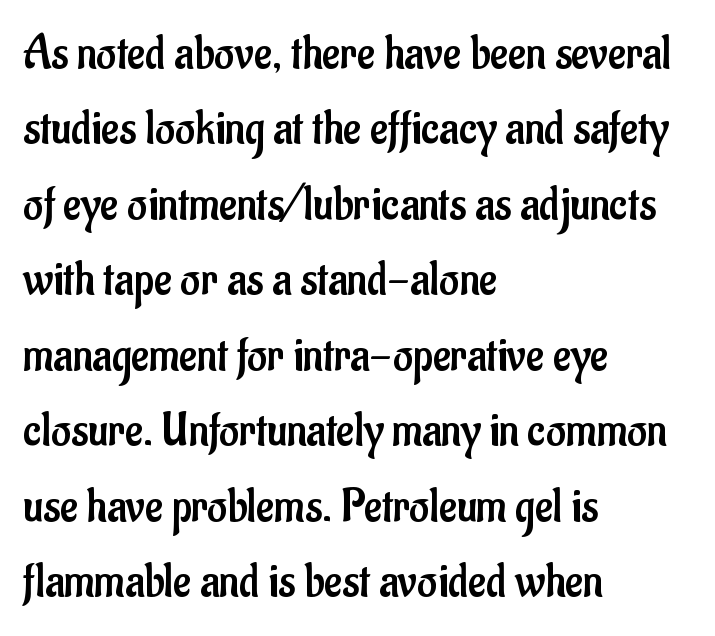
{"serif": "no", "italic": "no", "bold": "no", "weight": "regular", "width": "condensed", "stroke_contrast": "low", "x_height": "small", "monospaced": "no", "underline": "no", "align": "left", "line_spacing": "normal", "line_spacing_ratio": 1.54, "letter_spacing": "normal", "letter_spacing_em": 0.0, "glyph_px": 49}
